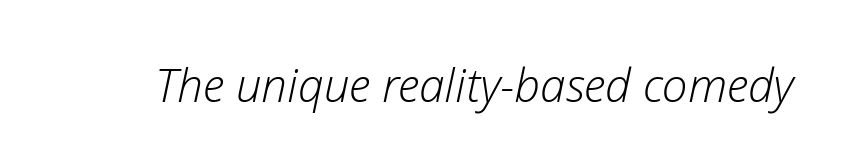
{"italic": "yes", "lean": "right", "slant_degrees": 12, "bold": "no", "weight": "light", "width": "normal", "stroke_contrast": "low", "x_height": "medium", "monospaced": "no", "underline": "no", "letter_spacing": "normal", "letter_spacing_em": 0.0, "glyph_px": 46}
